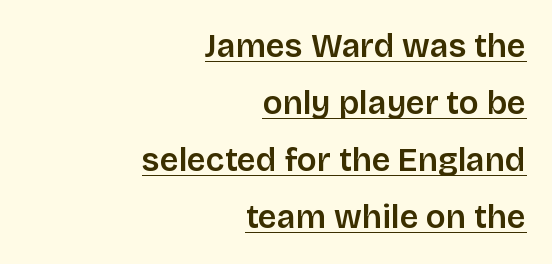
The image shows 33 px sans-serif type, upright; set right-aligned, line spacing 1.73x, normal letter spacing, underlined; low stroke contrast and a large x-height.
